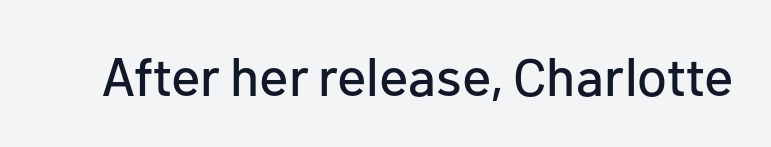
The image shows 54 px sans-serif type, upright; set normal letter spacing, not underlined; low stroke contrast and a medium x-height.
